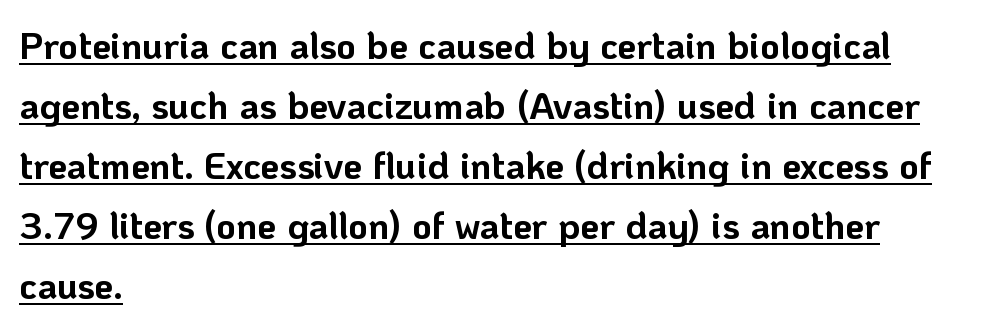
These lines stack with their left ends in a neat column. Every letter is thick-stroked: bold, no question. You could call the tracking neutral — neither tight nor loose. Unlike italic type, these characters show no tilt at all. Note: no serifs on the glyphs. Glance below the letters and you will spot a drawn line.
